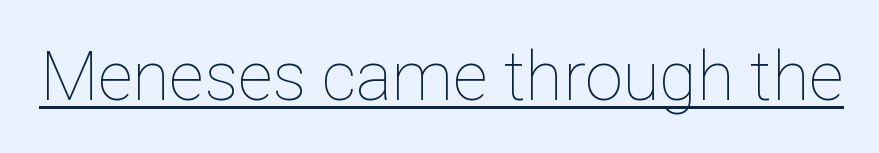
Q: Is the text bold? A: No.
Q: Is the text italic (slanted)? A: No, it is upright.
Q: Is the text underlined? A: Yes.
Q: Is the spacing between letters normal or unusually wide? A: Normal.
Q: Width (condensed, normal, or wide)? A: Normal.
Q: Stroke contrast? A: Low.
Q: x-height? A: Medium.
Q: Monospaced? A: No.
